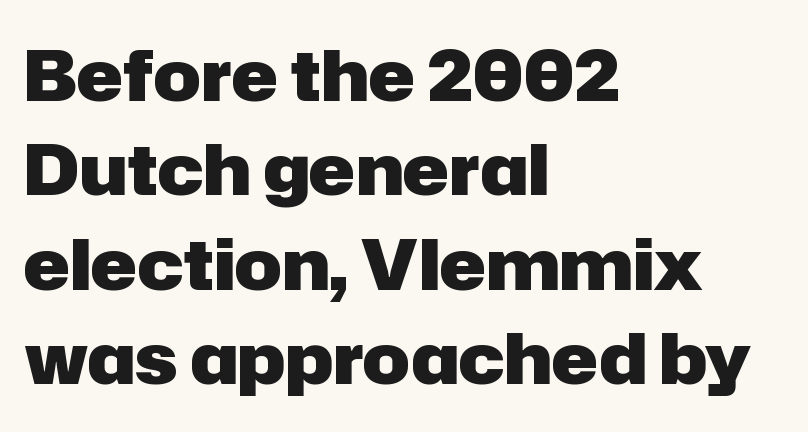
The image shows 70 px heavy sans-serif type, upright; set left-aligned, normal line spacing (1.35x), normal letter spacing, not underlined; low stroke contrast and a medium x-height.
